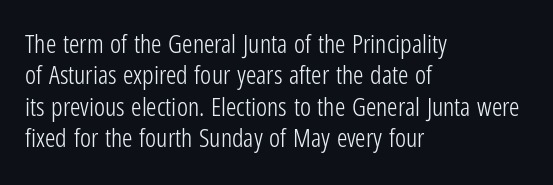
Q: Is the text bold? A: No.
Q: Is the text italic (slanted)? A: No, it is upright.
Q: Is the text underlined? A: No.
Q: How is the paragraph aligned? A: Left-aligned.
Q: Is the spacing between letters normal or unusually wide? A: Normal.
